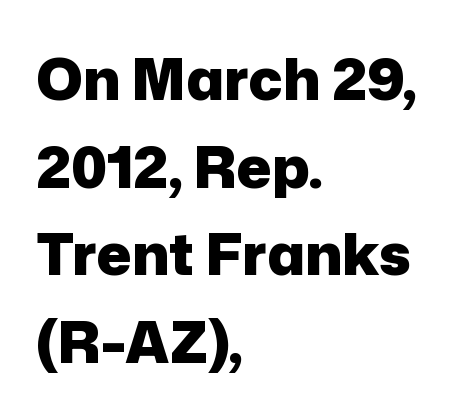
{"serif": "no", "italic": "no", "bold": "yes", "weight": "heavy", "width": "normal", "stroke_contrast": "low", "x_height": "medium", "monospaced": "no", "underline": "no", "align": "left", "line_spacing": "normal", "line_spacing_ratio": 1.51, "letter_spacing": "normal", "letter_spacing_em": 0.0, "glyph_px": 58}
